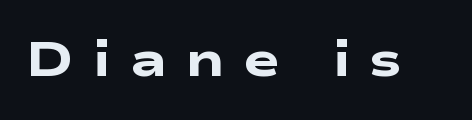
The image shows 49 px heavy, wide sans-serif type; set unusually wide letter spacing (+0.37 em), not underlined; low stroke contrast and a medium x-height.
